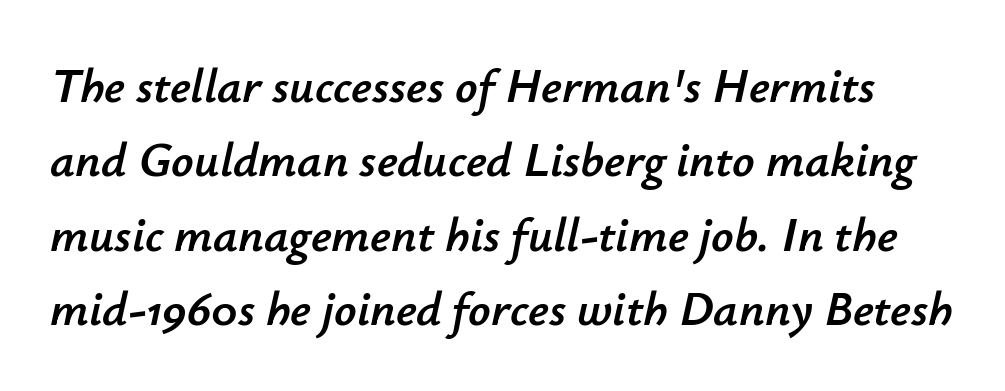
The image shows 49 px text type, italic (leaning right); set normal line spacing (1.52x), normal letter spacing, not underlined; low stroke contrast and a small x-height.
